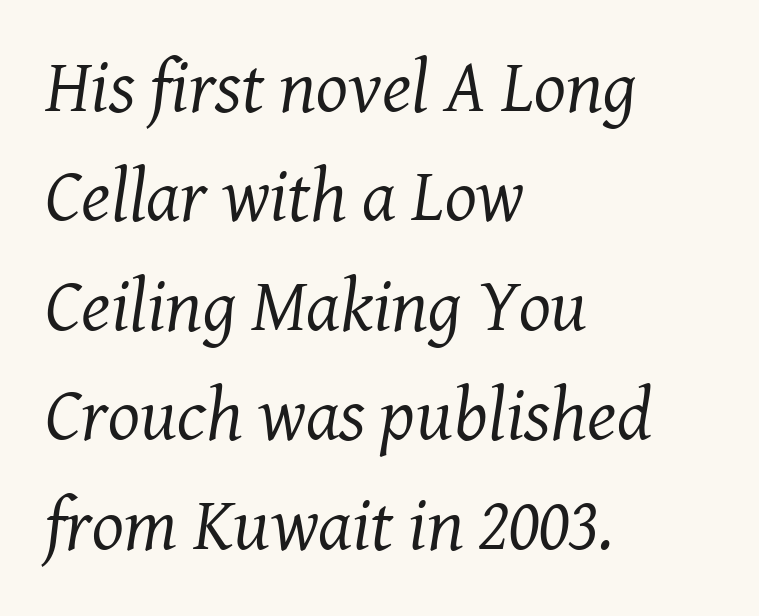
Q: Is the text bold? A: No.
Q: Is the text italic (slanted)? A: Yes, it leans right by about 8 degrees.
Q: Is the typeface a serif or a sans-serif typeface? A: Serif.
Q: Is the text underlined? A: No.
Q: How is the paragraph aligned? A: Left-aligned.
Q: Is the spacing between letters normal or unusually wide? A: Normal.
Q: Is the spacing between lines tight, normal or loose? A: Normal.
Q: Width (condensed, normal, or wide)? A: Normal.
Q: Stroke contrast? A: Medium.
Q: x-height? A: Medium.
Q: Monospaced? A: No.
